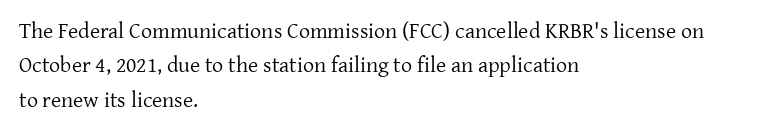
{"italic": "no", "bold": "no", "underline": "no", "align": "left", "line_spacing": "normal", "line_spacing_ratio": 1.56, "letter_spacing": "normal", "letter_spacing_em": 0.0, "glyph_px": 22}
